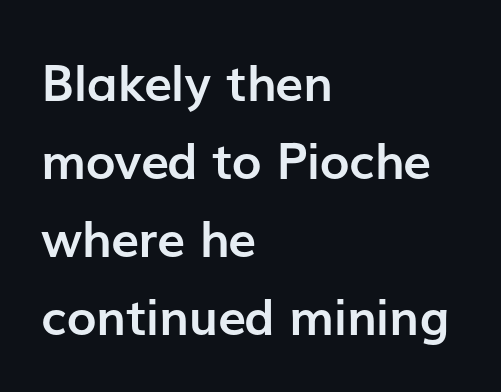
Q: Is the text bold? A: Yes.
Q: Is the text italic (slanted)? A: No, it is upright.
Q: Is the typeface a serif or a sans-serif typeface? A: Sans-serif.
Q: Is the text underlined? A: No.
Q: How is the paragraph aligned? A: Left-aligned.
Q: Is the spacing between letters normal or unusually wide? A: Normal.
Q: Is the spacing between lines tight, normal or loose? A: Normal.
Q: Width (condensed, normal, or wide)? A: Normal.
Q: Stroke contrast? A: Low.
Q: x-height? A: Medium.
Q: Monospaced? A: No.
